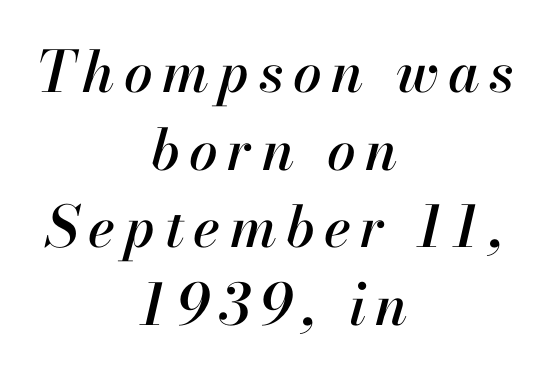
Horizontally, the lines are justified to the midpoint only. How would I describe the line gaps? Plain and ordinary. Rendered with sloped, italic letterforms. No word sits above an underline. You could not count columns in this text — the font is proportionally spaced.
